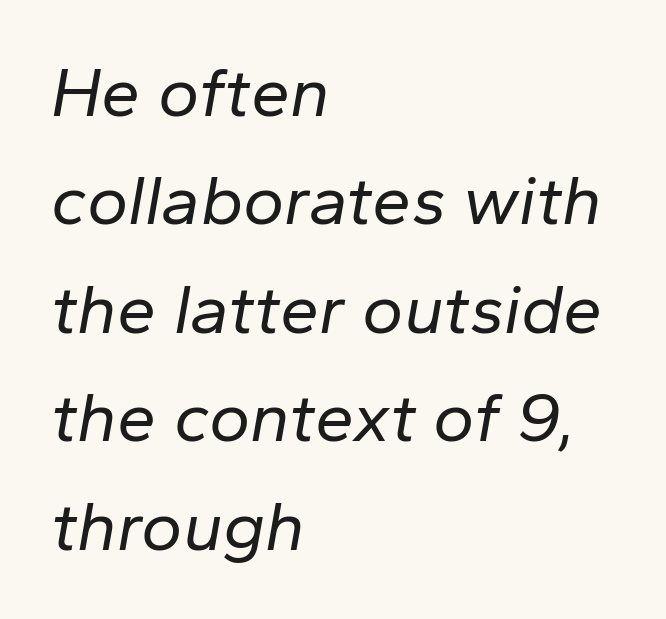
The image shows 70 px regular-weight type, italic (leaning right); set left-aligned, normal line spacing (1.55x), normal letter spacing, not underlined; low stroke contrast and a medium x-height.
